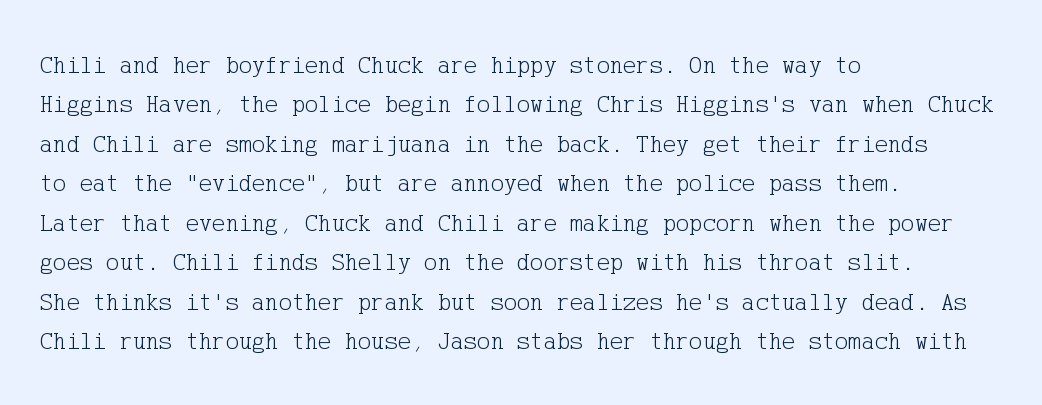
The image shows 25 px text type, upright; set left-aligned, normal line spacing (1.58x), normal letter spacing, not underlined.
